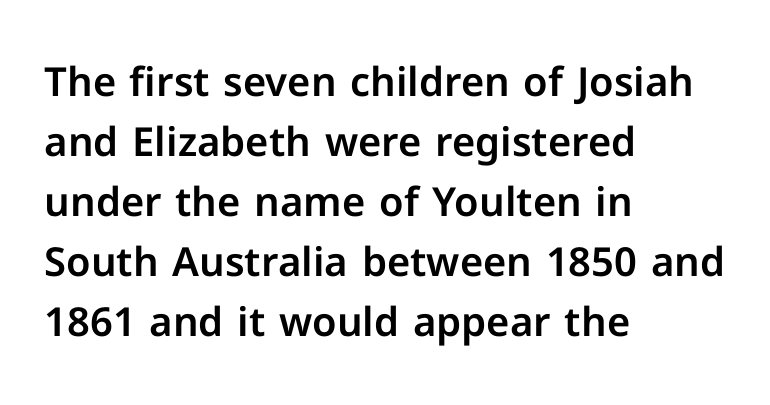
Q: Is the text italic (slanted)? A: No, it is upright.
Q: Is the typeface a serif or a sans-serif typeface? A: Sans-serif.
Q: Is the text underlined? A: No.
Q: How is the paragraph aligned? A: Left-aligned.
Q: Is the spacing between letters normal or unusually wide? A: Normal.
Q: Is the spacing between lines tight, normal or loose? A: Normal.
Q: Width (condensed, normal, or wide)? A: Normal.
Q: Stroke contrast? A: Low.
Q: x-height? A: Medium.
Q: Monospaced? A: No.
